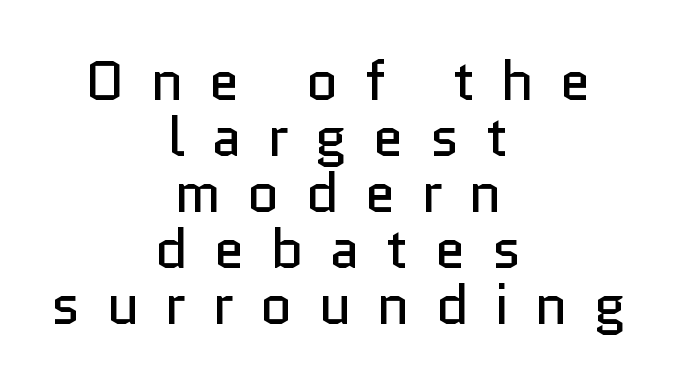
Q: Is the text bold? A: No.
Q: Is the text italic (slanted)? A: No, it is upright.
Q: Is the typeface a serif or a sans-serif typeface? A: Sans-serif.
Q: Is the text underlined? A: No.
Q: How is the paragraph aligned? A: Centered.
Q: Is the spacing between letters normal or unusually wide? A: Unusually wide.
Q: Is the spacing between lines tight, normal or loose? A: Tight.
Q: Width (condensed, normal, or wide)? A: Normal.
Q: Stroke contrast? A: Low.
Q: x-height? A: Medium.
Q: Monospaced? A: No.
